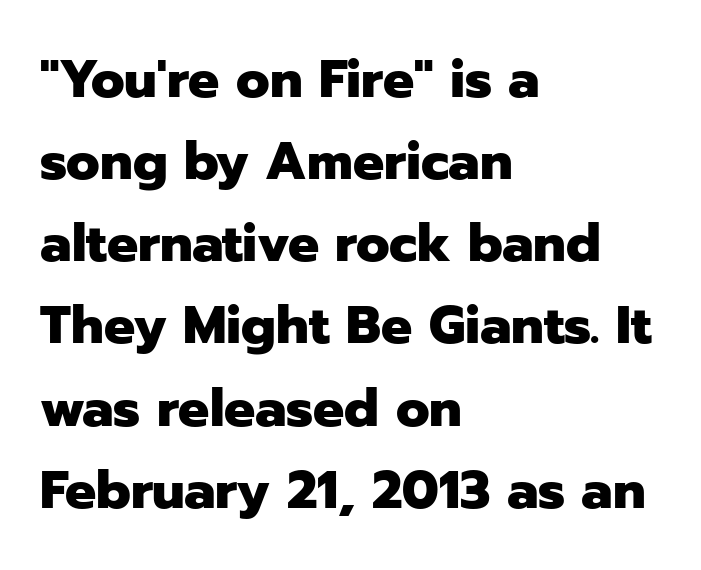
The space directly below the letters is spotless. The face used here has the dense, thick strokes of a bold. The text was rendered using a sans face with plain stroke endings. Layout note: lines flush left. Words appear dense and cohesive because spacing is normal. Looks like regular typesetting: each glyph gets only the width it needs.
